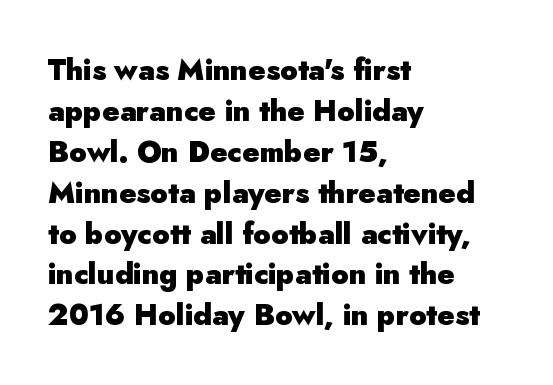
{"serif": "no", "italic": "no", "bold": "yes", "weight": "heavy", "width": "normal", "stroke_contrast": "low", "x_height": "small", "monospaced": "no", "underline": "no", "align": "left", "line_spacing": "normal", "line_spacing_ratio": 1.41, "letter_spacing": "normal", "letter_spacing_em": 0.0, "glyph_px": 29}
